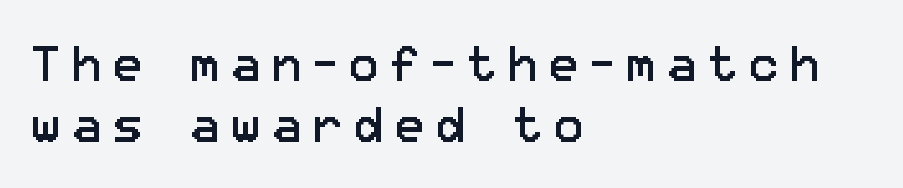
When letters stand straight like this, we call the style roman or upright. Characters follow at a spacing far wider than the type designer built in. The passage shown is not underscored anywhere. Stroke mass is kept to a normal reading level or below. Proportional: the letters do not fall into vertical columns. Every row of glyphs begins at an identical x-position on the left.
